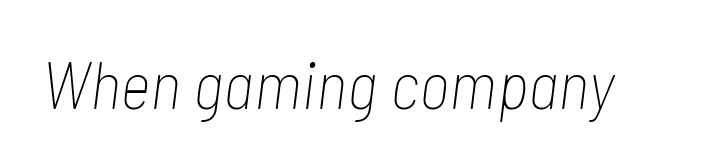
The image shows 67 px thin, condensed type, italic (leaning right); set normal letter spacing, not underlined; low stroke contrast and a medium x-height.
